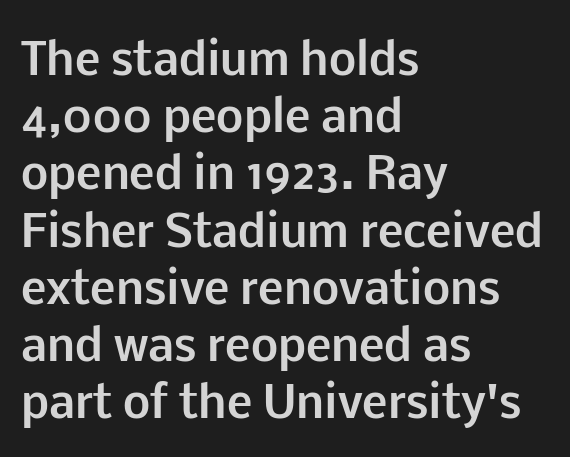
{"serif": "no", "italic": "no", "bold": "yes", "weight": "bold", "width": "normal", "stroke_contrast": "low", "x_height": "medium", "monospaced": "no", "underline": "no", "align": "left", "line_spacing": "normal", "line_spacing_ratio": 1.33, "letter_spacing": "normal", "letter_spacing_em": 0.0, "glyph_px": 43}
